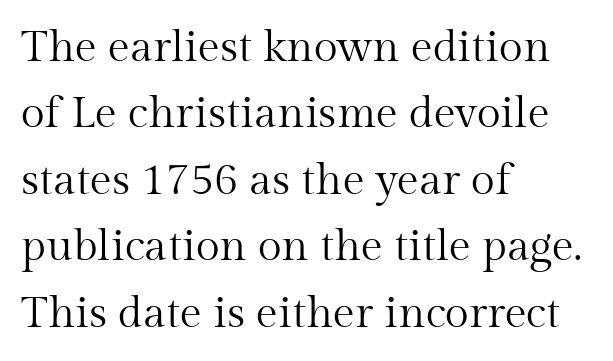
Are there feet on the stems? There are — it's a serif. Nothing unusual about the tracking: characters are spaced as the font intends. A typesetter would call this proportional, since set widths differ per character. The specimen omits any rule beneath the text block's lines. The lettering holds an erect, upright posture throughout.
